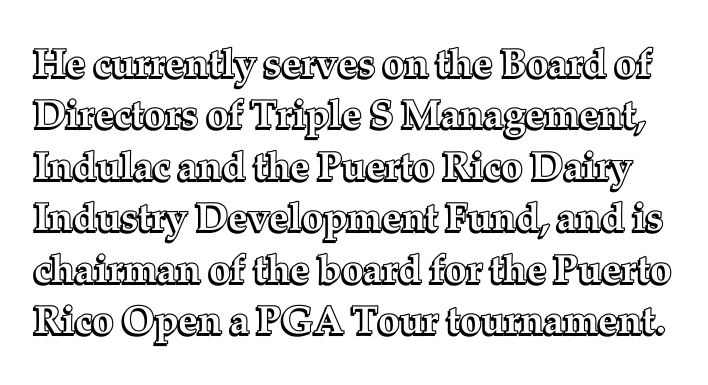
The image shows 39 px text type, upright; set normal line spacing (1.32x), normal letter spacing, not underlined; a medium x-height.
